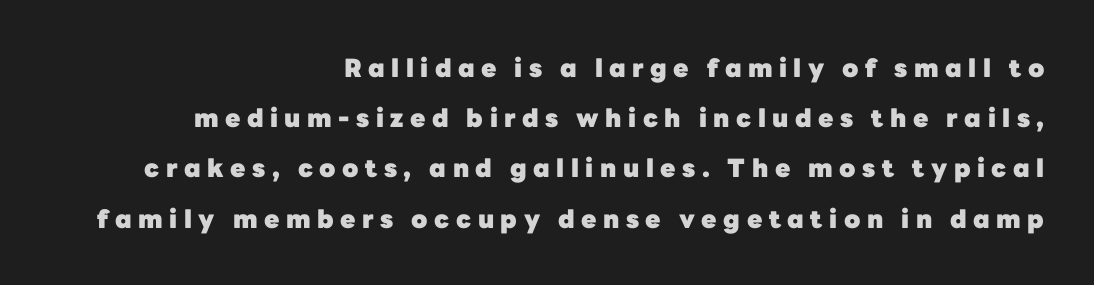
Italic: no, the glyphs are upright roman. A clean baseline with only descenders dipping below it. Caption: bold face, heavy strokes. Which margin do the lines hug? The right one — the left edge is uneven. Each new line begins a long way beneath the previous one. In terms of letterspacing, this is a distinctly airy, spread setting.
